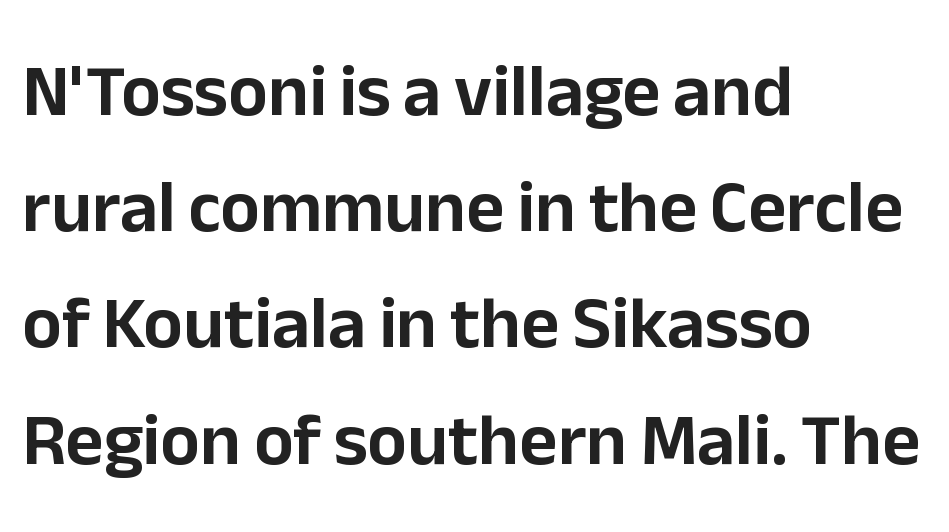
The image shows 74 px sans-serif type, upright; set left-aligned, normal line spacing (1.57x), normal letter spacing, not underlined; low stroke contrast and a medium x-height.
